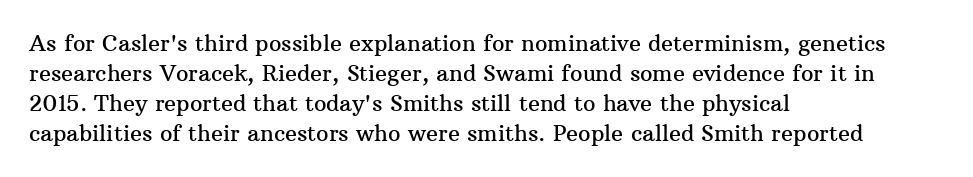
Q: Is the text italic (slanted)? A: No, it is upright.
Q: Is the text underlined? A: No.
Q: How is the paragraph aligned? A: Left-aligned.
Q: Is the spacing between letters normal or unusually wide? A: Normal.
Q: Is the spacing between lines tight, normal or loose? A: Normal.
